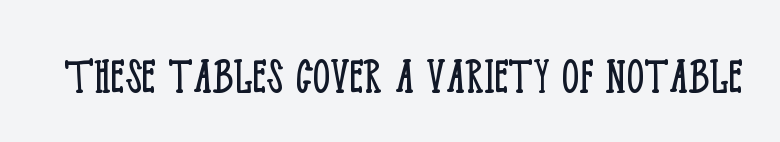
Q: Is the text bold? A: No.
Q: Is the text italic (slanted)? A: No, it is upright.
Q: Is the typeface a serif or a sans-serif typeface? A: Serif.
Q: Is the text underlined? A: No.
Q: Is the spacing between letters normal or unusually wide? A: Normal.
Q: Width (condensed, normal, or wide)? A: Condensed.
Q: Stroke contrast? A: Low.
Q: x-height? A: Large.
Q: Monospaced? A: No.
